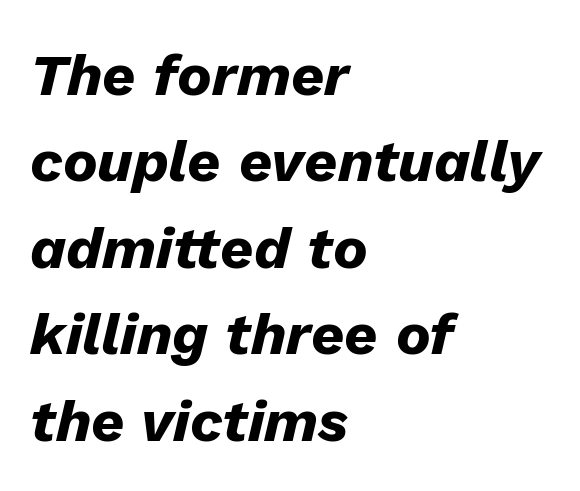
The image shows 58 px heavy type, italic (leaning right); set left-aligned, normal line spacing (1.49x), normal letter spacing, not underlined; low stroke contrast and a medium x-height.
